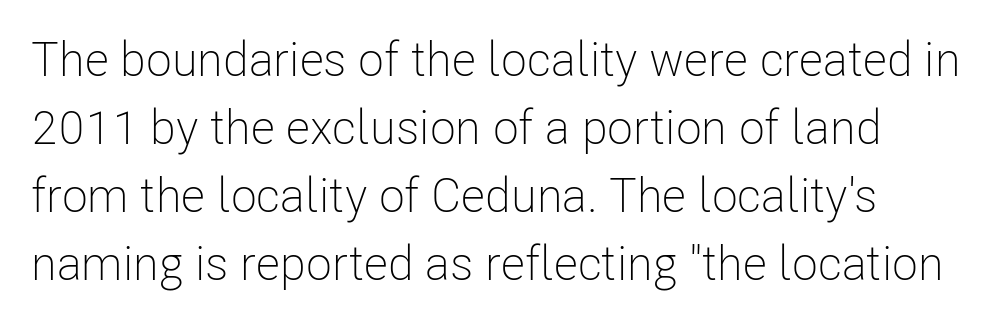
The foot of each line stays bare and open. What stands out about the letter spacing? Nothing — it is the standard amount. What kind of face is this? One without serifs — a sans. The typography opts for an upright posture over an oblique one.
